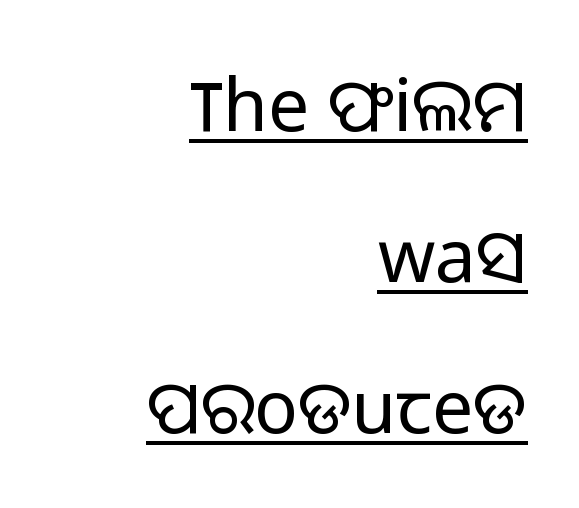
The image shows 73 px light sans-serif type, upright; set right-aligned, loose line spacing (2.07x), normal letter spacing, underlined; low stroke contrast and a medium x-height.
